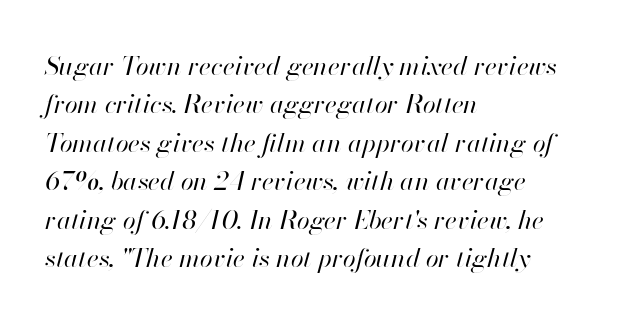
Leading matches the norm, producing a regular column. Spacing between characters is what you'd get straight out of the box. Looking at the ascenders, they clearly lean. Think standard paragraph weight, or any step lighter than that. Every row of glyphs begins at an identical x-position on the left. A bare baseline throughout the passage.
